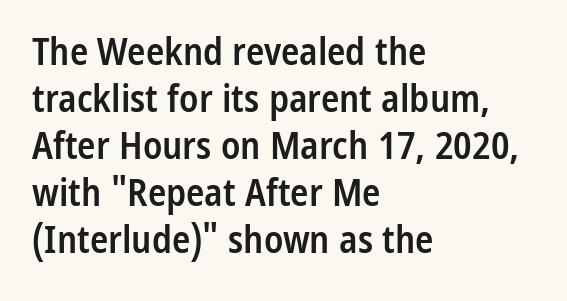
{"serif": "no", "italic": "no", "bold": "semi", "weight": "semibold", "width": "condensed", "stroke_contrast": "low", "x_height": "medium", "monospaced": "no", "underline": "no", "align": "left", "line_spacing_ratio": 1.24, "letter_spacing": "normal", "letter_spacing_em": 0.0, "glyph_px": 38}
